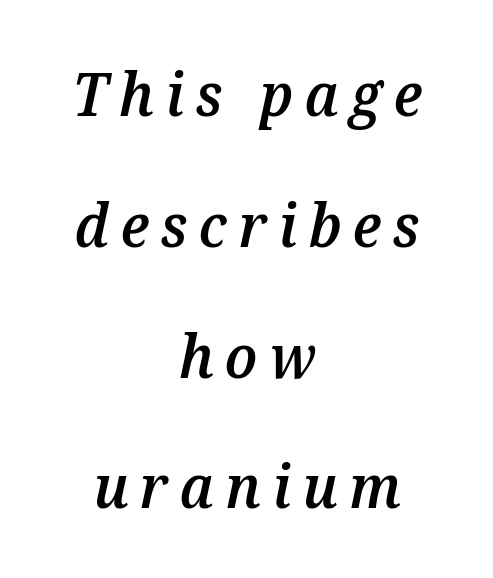
The image shows 60 px semibold type, italic (leaning right); set centered, loose line spacing (2.18x), not underlined; medium stroke contrast and a medium x-height.
